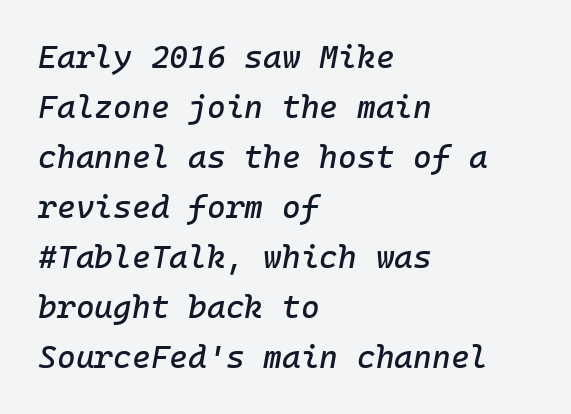
Honestly, the letter spacing is just normal — you wouldn't notice it. The area under the type is left untouched. Would a proofreader flag this as italicized? Yes. The leading is moderate, giving the passage an even texture. In CSS terms this would be text-align: left. Monospaced: the letters line up in strict vertical columns.
